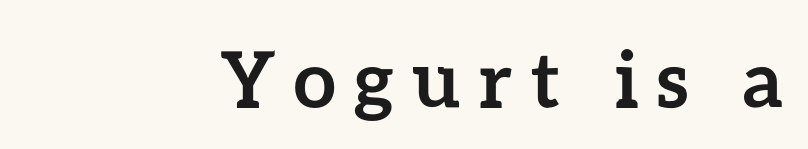
In terms of weight, the rendering is a true, heavy bold. A clean baseline with only descenders dipping below it. These lines have a slow, spaced-out rhythm from letter to letter. Varying glyph widths throughout — classic text-font behaviour. Horizontally, the lines are justified to the trailing edge only.
